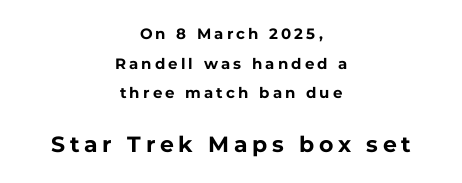
{"italic": "no", "bold": "yes", "underline": "no", "align": "center", "line_spacing": "loose", "line_spacing_ratio": 1.97, "letter_spacing": "wide", "letter_spacing_em": 0.21, "larger_block": "second", "size_ratio": 1.47, "glyph_px": 22}
